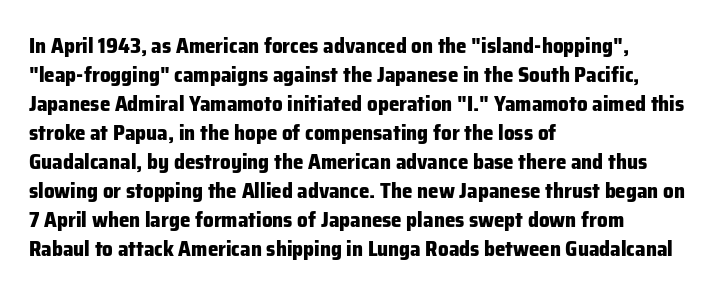
{"italic": "no", "bold": "yes", "underline": "no", "align": "left", "line_spacing": "normal", "line_spacing_ratio": 1.38, "letter_spacing": "normal", "letter_spacing_em": 0.0, "glyph_px": 21}
